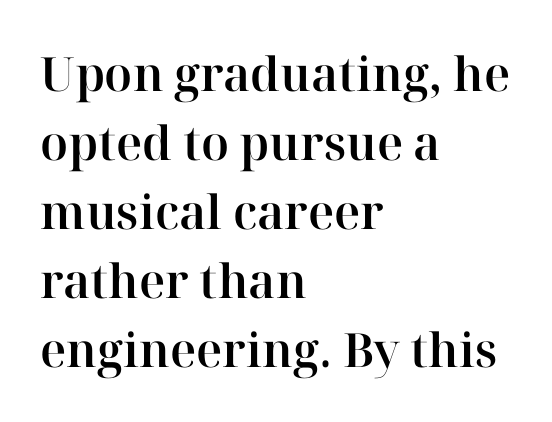
{"serif": "yes", "italic": "no", "width": "normal", "stroke_contrast": "high", "x_height": "medium", "monospaced": "no", "underline": "no", "align": "left", "line_spacing": "normal", "line_spacing_ratio": 1.47, "letter_spacing": "normal", "letter_spacing_em": 0.0, "glyph_px": 47}
